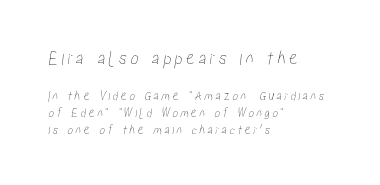
Q: Is the text underlined? A: No.
Q: How is the paragraph aligned? A: Left-aligned.
Q: Which block of text is set in a larger size, the first (top) or the second (bottom)? A: The first (top) one.
